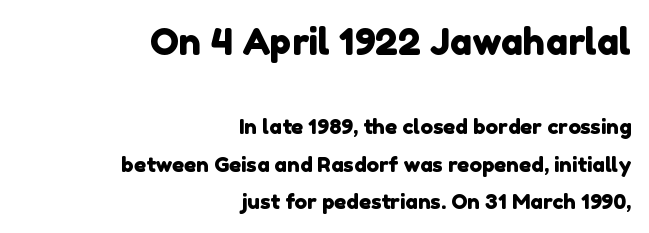
The image shows 37 px sans-serif type; set right-aligned, line spacing 1.78x, normal letter spacing, not underlined; the first (top) block is 1.76x larger; low stroke contrast and a medium x-height.
